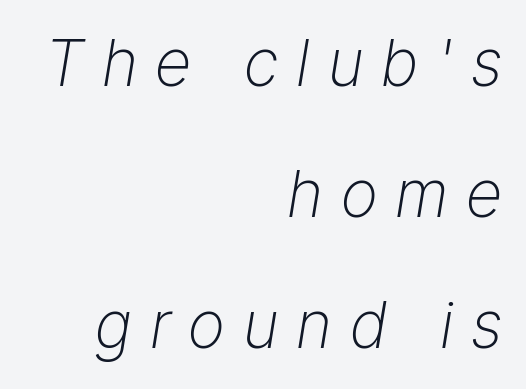
Which margin do the lines hug? The right one — the left edge is uneven. You could not count columns in this text — the font is proportionally spaced. No letter is thick-stroked: the sample isn't bold. Italic? Definitely — the glyphs are oblique. You could only call the tracking loose — the letters float apart. Widely set lines give the paragraph a tall, airy silhouette.
